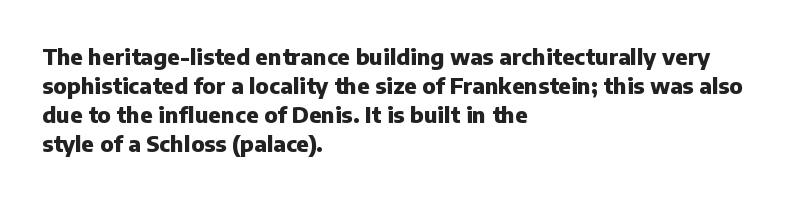
I'd describe the lettering as bold — thick and assertive. Line starts are locked; line ends wander. Nope, not italic — everything's standing straight. Only glyphs here, with clear space below each row.
